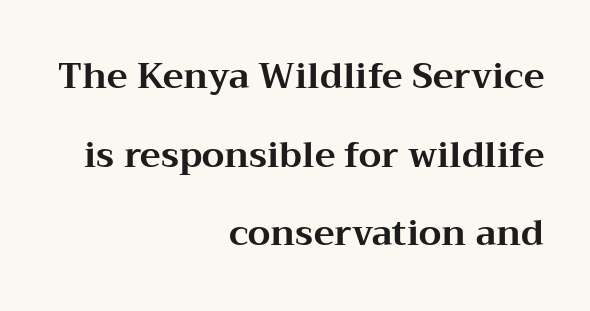
The image shows 35 px bold, wide serif type, upright; set right-aligned, loose line spacing (2.25x), normal letter spacing, not underlined; medium stroke contrast and a medium x-height.
